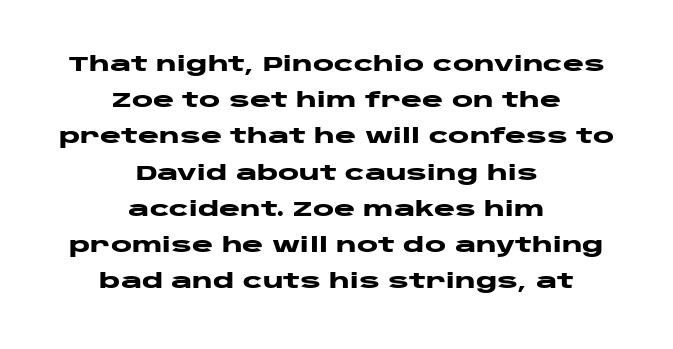
The image shows 20 px bold type, upright; set centered, line spacing 1.81x, normal letter spacing, not underlined.
